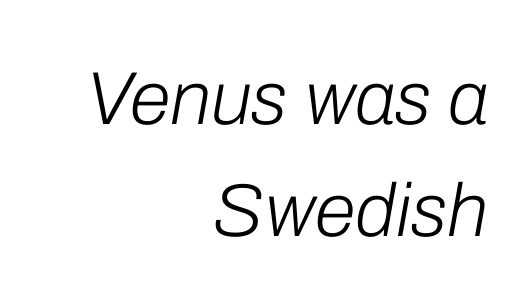
A typesetter would call this zero additional tracking. Bare-footed words on every line. Caption: multi-line text, flush right, ragged left. Weight: regular or lighter.
